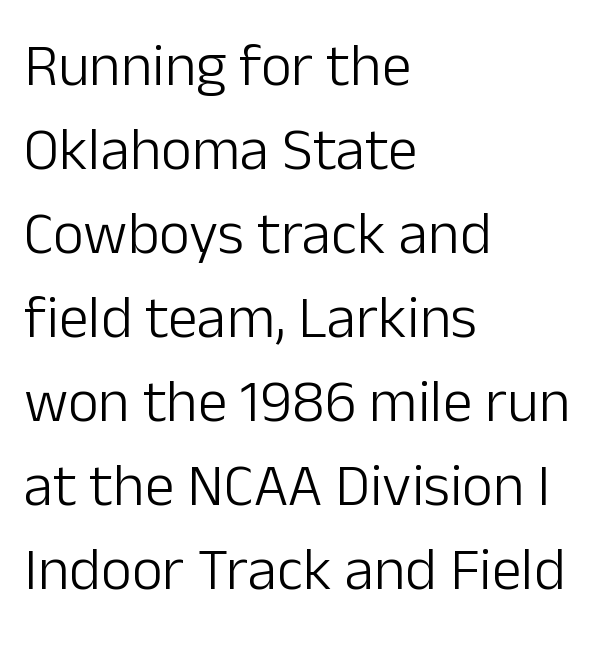
Q: Is the text bold? A: No.
Q: Is the text italic (slanted)? A: No, it is upright.
Q: Is the typeface a serif or a sans-serif typeface? A: Sans-serif.
Q: Is the text underlined? A: No.
Q: How is the paragraph aligned? A: Left-aligned.
Q: Is the spacing between letters normal or unusually wide? A: Normal.
Q: Is the spacing between lines tight, normal or loose? A: Normal.
Q: Width (condensed, normal, or wide)? A: Normal.
Q: Stroke contrast? A: Low.
Q: x-height? A: Medium.
Q: Monospaced? A: No.
